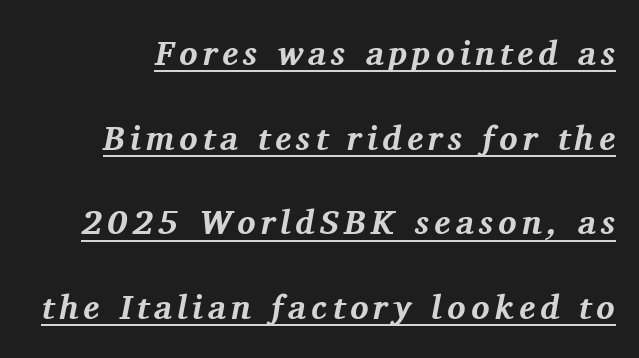
Q: Is the text bold? A: Yes.
Q: Is the text italic (slanted)? A: Yes, it leans right by about 11 degrees.
Q: Is the typeface a serif or a sans-serif typeface? A: Serif.
Q: Is the text underlined? A: Yes.
Q: Is the spacing between lines tight, normal or loose? A: Loose.
Q: Width (condensed, normal, or wide)? A: Normal.
Q: Stroke contrast? A: Medium.
Q: x-height? A: Medium.
Q: Monospaced? A: No.
